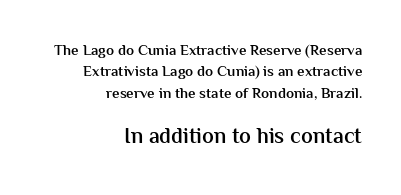
The line texture is even and compact thanks to regular tracking. This rendering uses right alignment, leaving the left contour irregular. Set as a demibold, roughly 600 on the weight scale. Style check: upright.
